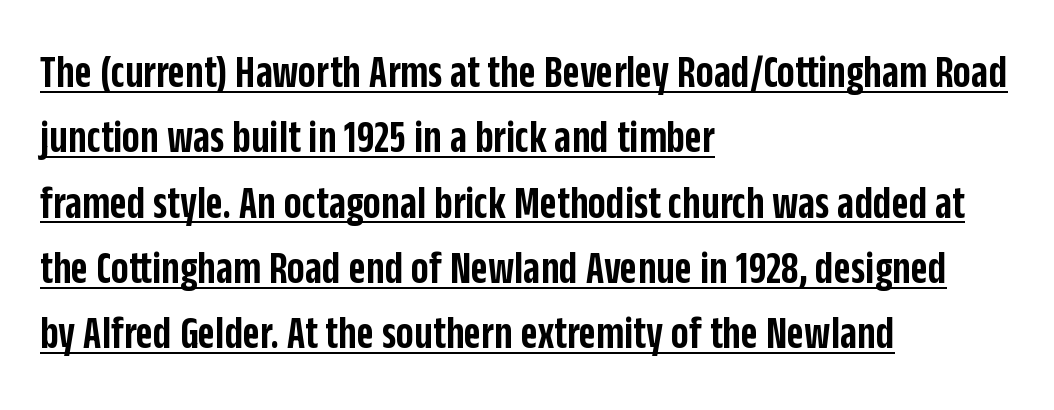
{"serif": "no", "italic": "no", "bold": "semi", "weight": "semibold", "width": "condensed", "stroke_contrast": "low", "x_height": "large", "monospaced": "no", "underline": "yes", "align": "left", "line_spacing": "normal", "line_spacing_ratio": 1.39, "letter_spacing": "normal", "letter_spacing_em": 0.0, "glyph_px": 47}
